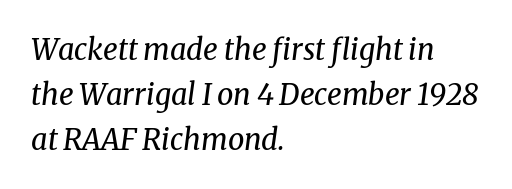
Q: Is the text bold? A: No.
Q: Is the text italic (slanted)? A: Yes, it leans right by about 8 degrees.
Q: Is the typeface a serif or a sans-serif typeface? A: Serif.
Q: Is the text underlined? A: No.
Q: How is the paragraph aligned? A: Left-aligned.
Q: Is the spacing between letters normal or unusually wide? A: Normal.
Q: Is the spacing between lines tight, normal or loose? A: Normal.
Q: Width (condensed, normal, or wide)? A: Normal.
Q: Stroke contrast? A: Medium.
Q: x-height? A: Medium.
Q: Monospaced? A: No.
